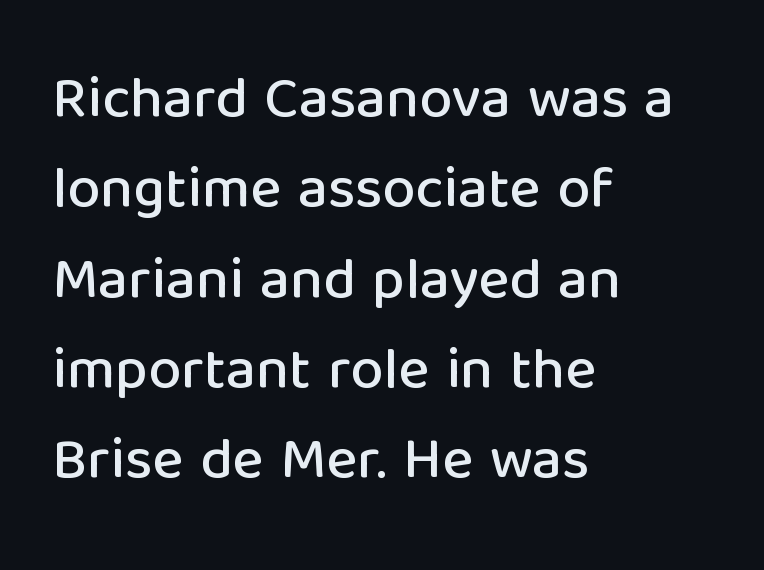
Varying glyph widths throughout — classic text-font behaviour. Horizontally, the lines are justified to the leading edge only. The strip under each line holds only bare page. This rendering leaves character spacing at its baseline value. Summary of vertical rhythm: regular, with standard interline spacing. In terms of posture, this sample is upright.
